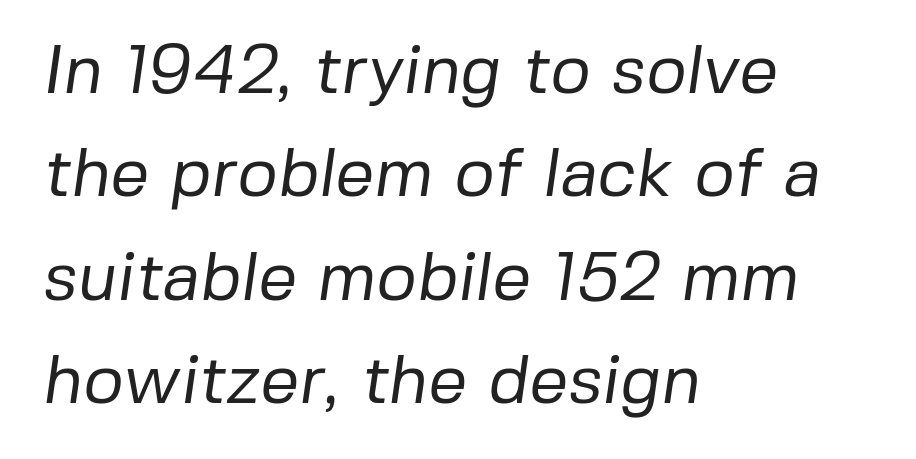
Q: Is the text bold? A: No.
Q: Is the typeface a serif or a sans-serif typeface? A: Sans-serif.
Q: Is the text underlined? A: No.
Q: How is the paragraph aligned? A: Left-aligned.
Q: Is the spacing between letters normal or unusually wide? A: Normal.
Q: Is the spacing between lines tight, normal or loose? A: Normal.
Q: Width (condensed, normal, or wide)? A: Normal.
Q: Stroke contrast? A: Low.
Q: x-height? A: Medium.
Q: Monospaced? A: No.
